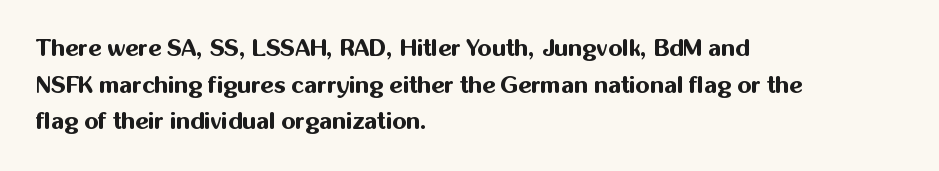
Q: Is the text bold? A: Yes.
Q: Is the text italic (slanted)? A: No, it is upright.
Q: Is the text underlined? A: No.
Q: How is the paragraph aligned? A: Left-aligned.
Q: Is the spacing between letters normal or unusually wide? A: Normal.
Q: Is the spacing between lines tight, normal or loose? A: Normal.
